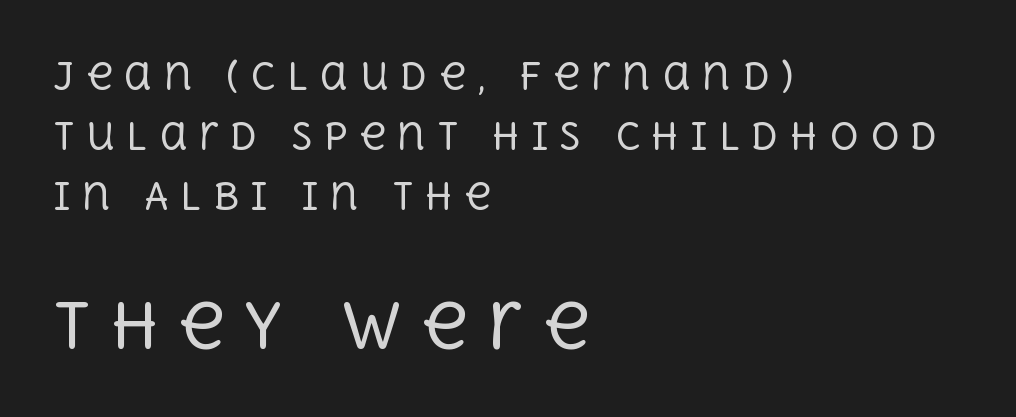
{"serif": "yes", "italic": "no", "bold": "no", "weight": "regular", "width": "normal", "x_height": "large", "monospaced": "no", "underline": "no", "align": "left", "line_spacing": "normal", "line_spacing_ratio": 1.67, "letter_spacing": "wide", "letter_spacing_em": 0.31, "larger_block": "second", "size_ratio": 1.75, "glyph_px": 63}
